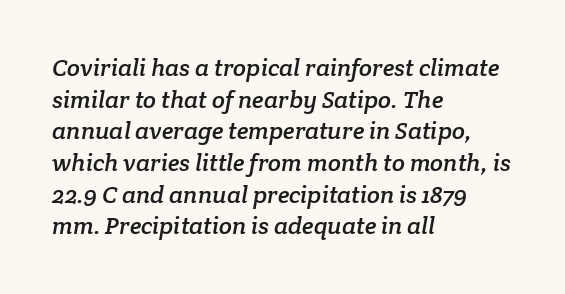
{"underline": "no", "align": "left", "line_spacing": "normal", "line_spacing_ratio": 1.32, "letter_spacing": "normal", "letter_spacing_em": 0.0, "glyph_px": 24}
